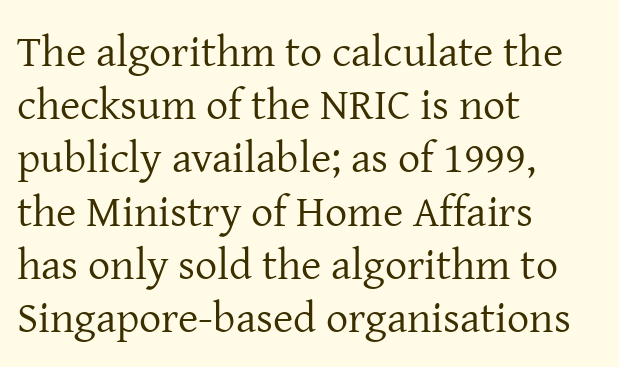
{"serif": "yes", "italic": "no", "bold": "no", "weight": "regular", "width": "normal", "stroke_contrast": "low", "x_height": "medium", "monospaced": "no", "underline": "no", "align": "left", "line_spacing_ratio": 1.21, "letter_spacing": "normal", "letter_spacing_em": 0.0, "glyph_px": 44}
